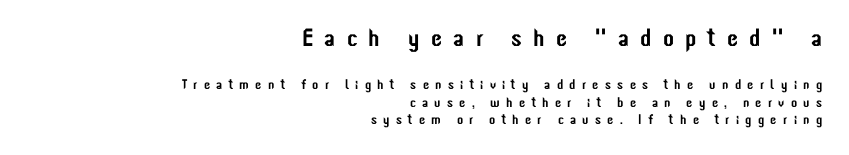
Q: Is the text italic (slanted)? A: No, it is upright.
Q: Is the text underlined? A: No.
Q: How is the paragraph aligned? A: Right-aligned.
Q: Is the spacing between letters normal or unusually wide? A: Unusually wide.
Q: Is the spacing between lines tight, normal or loose? A: Normal.
Q: Which block of text is set in a larger size, the first (top) or the second (bottom)? A: The first (top) one.
